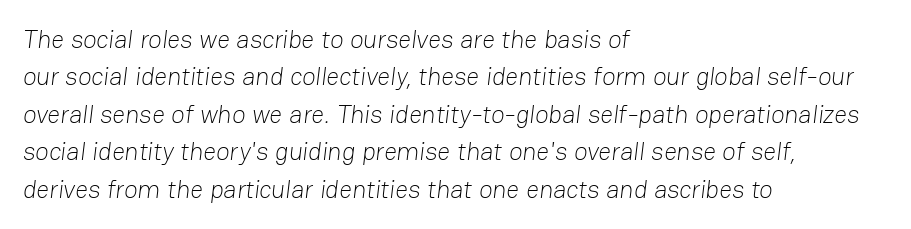
Q: Is the text bold? A: No.
Q: Is the text underlined? A: No.
Q: How is the paragraph aligned? A: Left-aligned.
Q: Is the spacing between letters normal or unusually wide? A: Normal.
Q: Is the spacing between lines tight, normal or loose? A: Normal.
